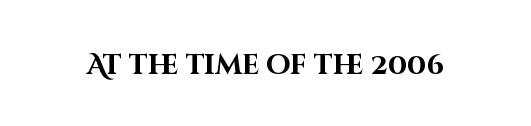
{"serif": "no", "italic": "no", "bold": "yes", "weight": "bold", "width": "normal", "stroke_contrast": "high", "x_height": "large", "monospaced": "no", "underline": "no", "letter_spacing": "normal", "letter_spacing_em": 0.0, "glyph_px": 28}
